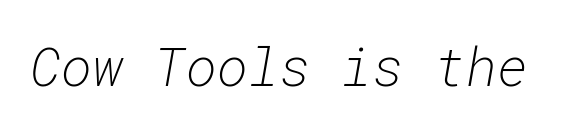
{"italic": "yes", "lean": "right", "slant_degrees": 10, "bold": "no", "weight": "light", "width": "normal", "stroke_contrast": "low", "x_height": "medium", "monospaced": "yes", "underline": "no", "letter_spacing": "normal", "letter_spacing_em": 0.0, "glyph_px": 53}
